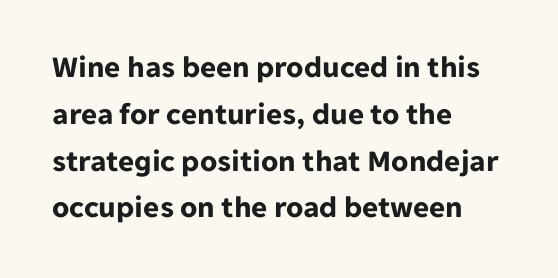
{"serif": "no", "italic": "no", "bold": "yes", "weight": "bold", "width": "normal", "stroke_contrast": "low", "x_height": "medium", "monospaced": "no", "underline": "no", "align": "left", "line_spacing": "normal", "line_spacing_ratio": 1.51, "letter_spacing": "normal", "letter_spacing_em": 0.0, "glyph_px": 31}
